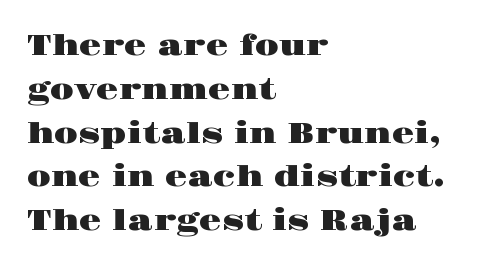
Rows of type keep a routine distance in the vertical direction. The font family rendered here belongs to the serif group. The rendering uses natural spacing where letterforms have individual widths. No italicization has been applied; the sample stays upright. Is the letter spacing exaggerated? No — it looks like the ordinary default. If you drew a ruler down the left edge, every line would touch it.
